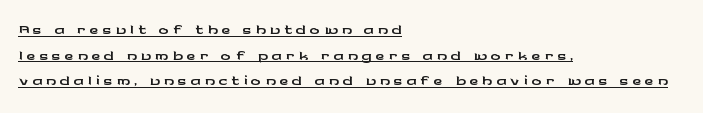
The axis of the letterforms is exactly vertical. Compared with undecorated copy, this sample adds a rule below the words. The lines in this sample share a left origin and differ only in where they stop. The passage shown stacks its lines with hardly any gap.
